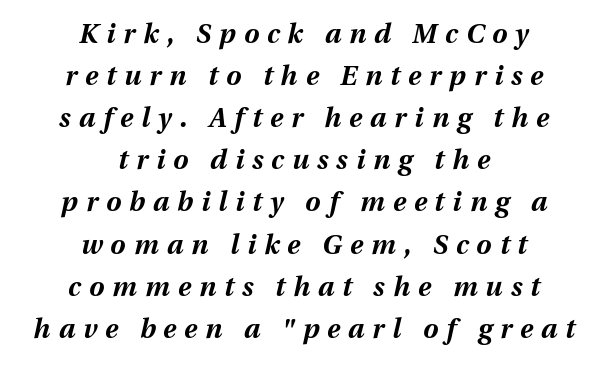
The image shows 27 px bold type, italic (leaning right); set centered, normal line spacing (1.56x), unusually wide letter spacing (+0.3 em), not underlined.
